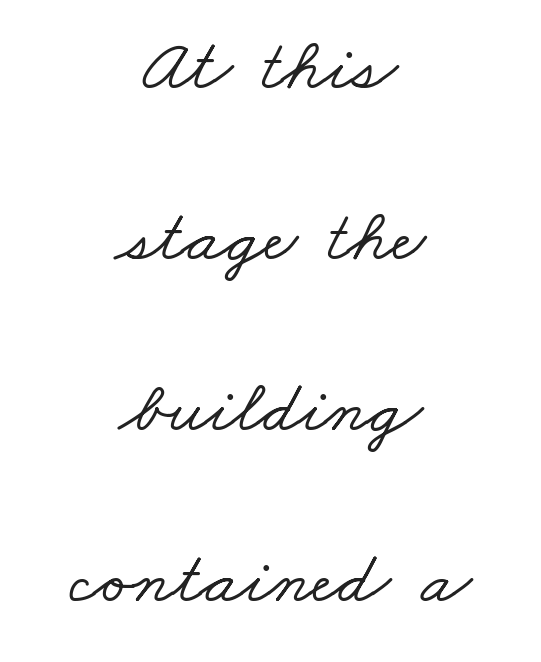
The image shows 74 px wide serif type; set centered, loose line spacing (2.31x), normal letter spacing, not underlined; low stroke contrast and a small x-height.
